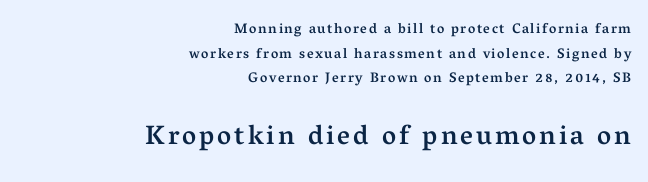
The image shows 27 px text type, upright; set right-aligned, line spacing 1.76x, not underlined; the second (bottom) block is 1.93x larger.
